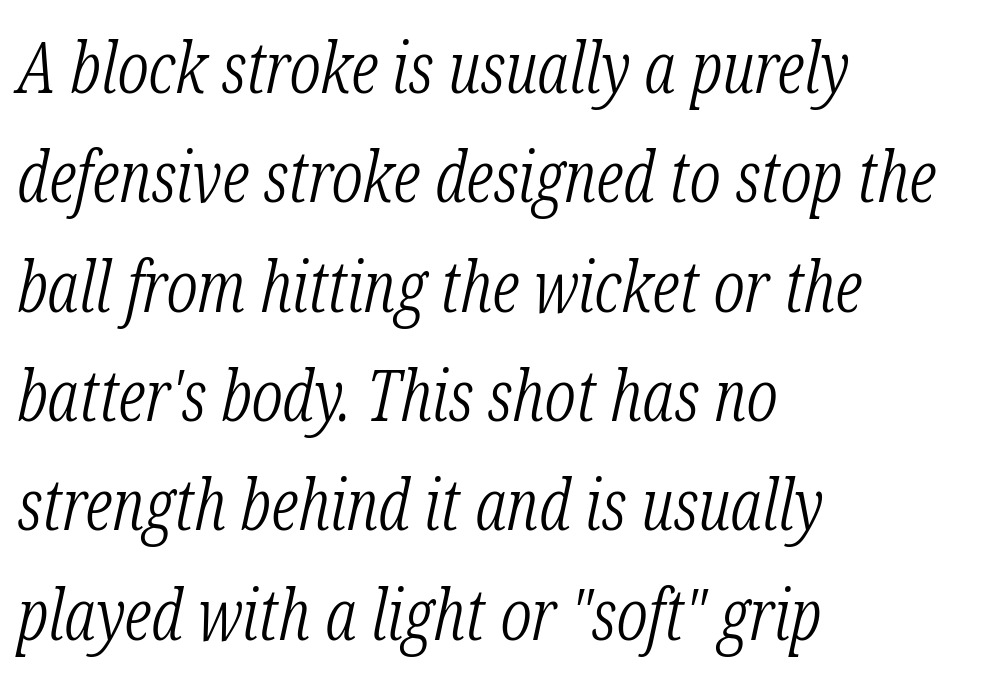
The image shows 71 px light, condensed serif type, italic (leaning right); set left-aligned, normal line spacing (1.54x), normal letter spacing, not underlined; low stroke contrast and a medium x-height.
